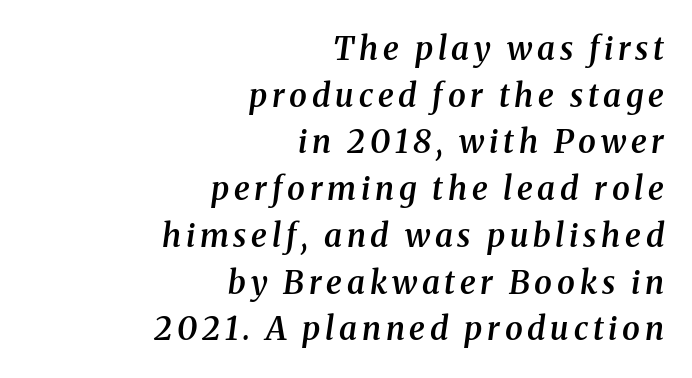
The rendering uses a semibold face; strokes are thickened but not to full bold. The lines in this sample share a right terminus and differ only in where they begin. The characters display serif detailing at their extremities. A typesetter would call this leading conventional body-copy spacing.
